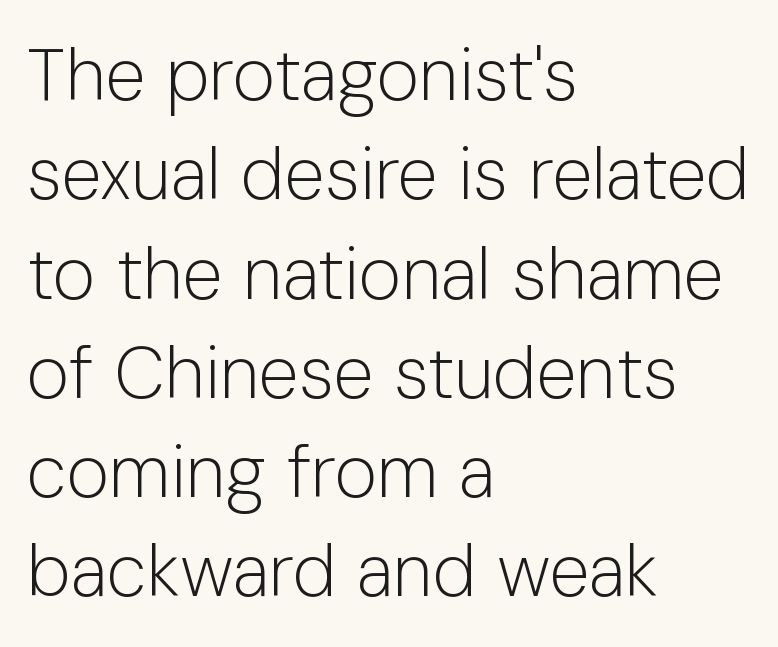
Q: Is the text bold? A: No.
Q: Is the text italic (slanted)? A: No, it is upright.
Q: Is the typeface a serif or a sans-serif typeface? A: Sans-serif.
Q: Is the text underlined? A: No.
Q: How is the paragraph aligned? A: Left-aligned.
Q: Is the spacing between letters normal or unusually wide? A: Normal.
Q: Is the spacing between lines tight, normal or loose? A: Normal.
Q: Width (condensed, normal, or wide)? A: Normal.
Q: Stroke contrast? A: Low.
Q: x-height? A: Medium.
Q: Monospaced? A: No.
